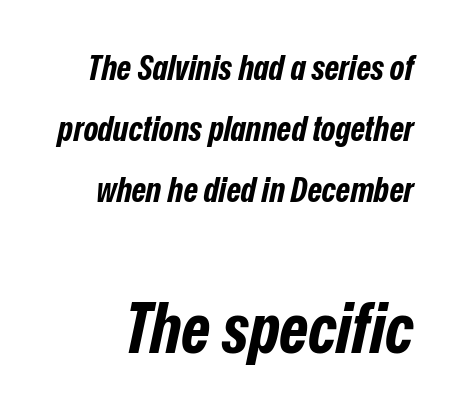
The image shows 70 px bold, condensed type, italic (leaning right); set line spacing 1.74x, normal letter spacing, not underlined; the second (bottom) block is 2.0x larger; low stroke contrast and a medium x-height.
